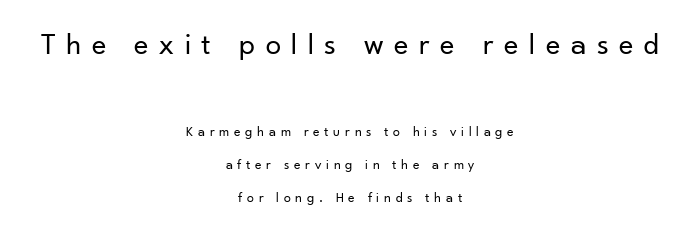
The image shows 31 px regular-weight sans-serif type, upright; set centered, loose line spacing (2.36x), unusually wide letter spacing (+0.34 em), not underlined; the first (top) block is 2.21x larger; low stroke contrast and a small x-height.
